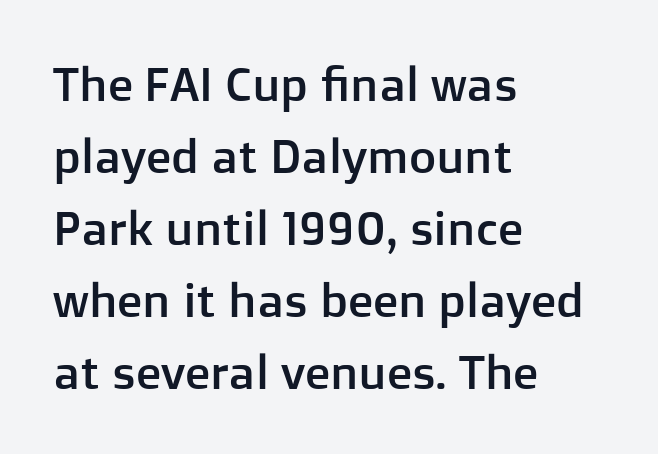
The image shows 47 px sans-serif type, upright; set left-aligned, normal line spacing (1.53x), normal letter spacing, not underlined; low stroke contrast and a medium x-height.
